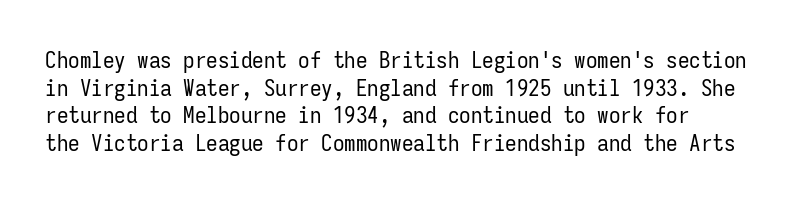
The image shows 23 px text type, upright; set line spacing 1.2x, normal letter spacing, not underlined.
